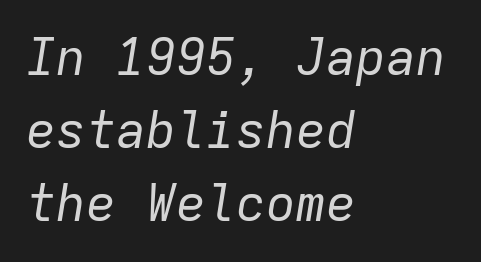
Q: Is the text bold? A: No.
Q: Is the text italic (slanted)? A: Yes, it leans right by about 9 degrees.
Q: Is the text underlined? A: No.
Q: How is the paragraph aligned? A: Left-aligned.
Q: Is the spacing between letters normal or unusually wide? A: Normal.
Q: Is the spacing between lines tight, normal or loose? A: Normal.
Q: Width (condensed, normal, or wide)? A: Normal.
Q: Stroke contrast? A: Low.
Q: x-height? A: Medium.
Q: Monospaced? A: Yes.
